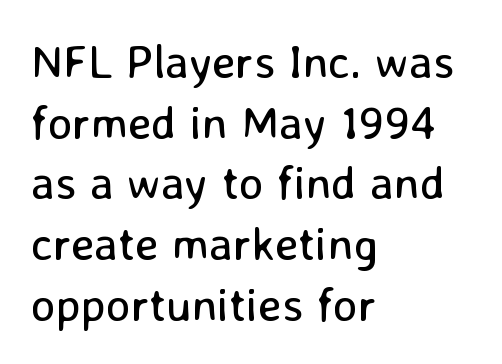
{"serif": "no", "italic": "no", "bold": "no", "weight": "regular", "width": "normal", "stroke_contrast": "low", "x_height": "medium", "monospaced": "no", "underline": "no", "align": "left", "line_spacing": "normal", "line_spacing_ratio": 1.29, "letter_spacing": "normal", "letter_spacing_em": 0.0, "glyph_px": 47}
